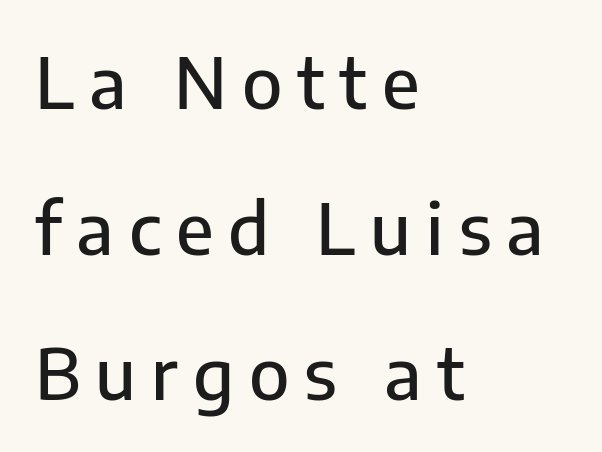
A typesetter would call this proportional, since set widths differ per character. When letters stand straight like this, we call the style roman or upright. The letters are spread apart with noticeably loose tracking. Rule under the text: the space is simply empty.
